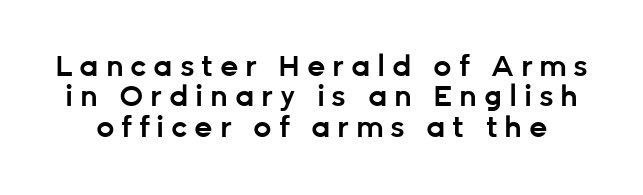
The passage shown stacks its lines with hardly any gap. This rendering features lettering with no underline. Each letter keeps its own natural width here, so spacing adapts to shape. The characters look somewhat weighty, a semibold short of true bold. This sample uses expanded letter spacing, leaving extra air between glyphs. The designer went with a sans here, leaving each stem footless.
